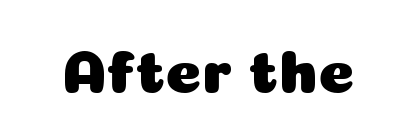
Q: Is the text italic (slanted)? A: No, it is upright.
Q: Is the typeface a serif or a sans-serif typeface? A: Sans-serif.
Q: Is the text underlined? A: No.
Q: Is the spacing between letters normal or unusually wide? A: Normal.
Q: Width (condensed, normal, or wide)? A: Normal.
Q: Stroke contrast? A: Low.
Q: x-height? A: Medium.
Q: Monospaced? A: No.
